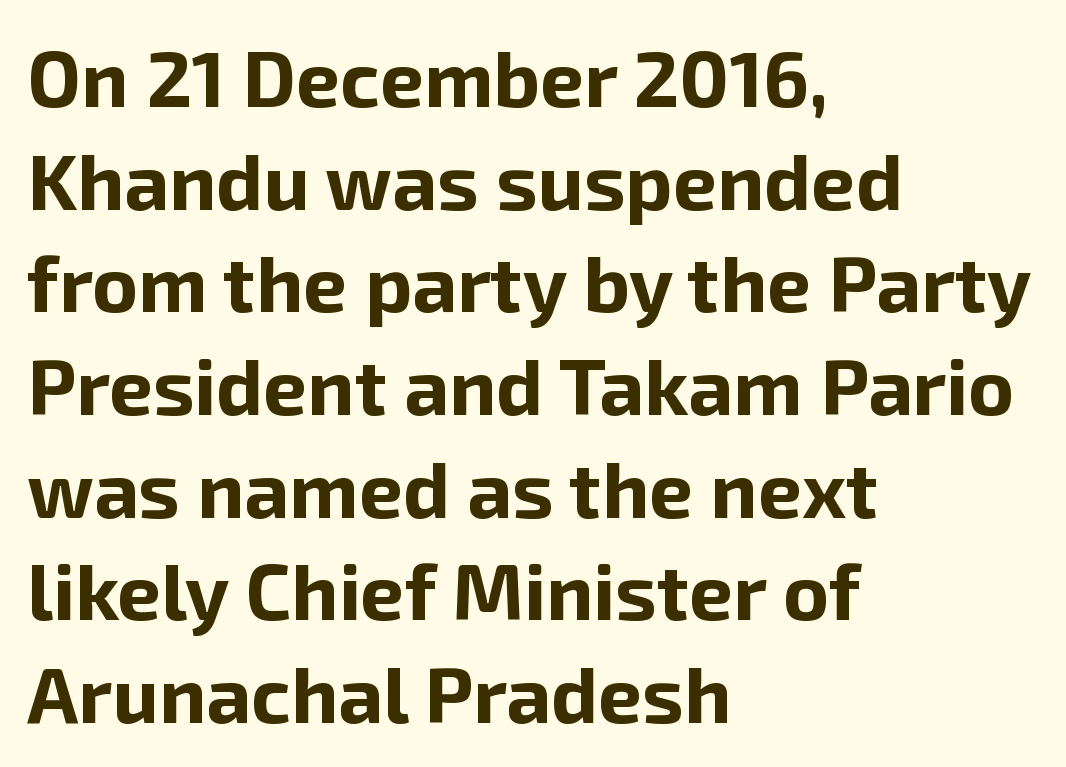
The image shows 79 px bold sans-serif type, upright; set left-aligned, normal line spacing (1.3x), normal letter spacing, not underlined; low stroke contrast and a medium x-height.
